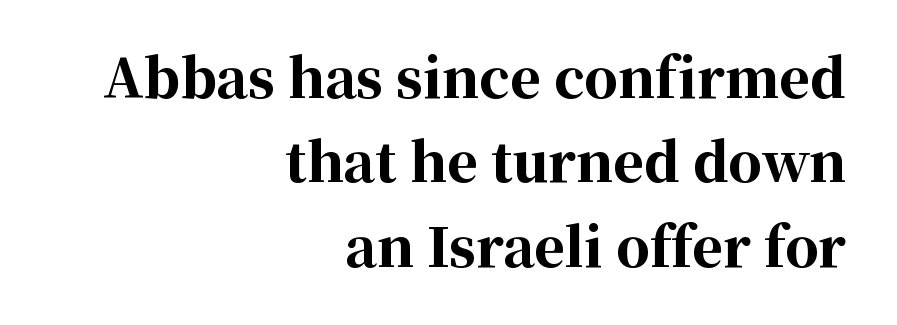
{"serif": "yes", "italic": "no", "bold": "yes", "weight": "bold", "width": "normal", "stroke_contrast": "high", "x_height": "medium", "monospaced": "no", "underline": "no", "align": "right", "line_spacing": "normal", "line_spacing_ratio": 1.59, "letter_spacing": "normal", "letter_spacing_em": 0.0, "glyph_px": 53}
